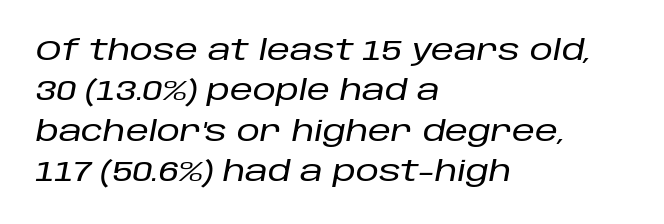
{"italic": "yes", "lean": "right", "slant_degrees": 10, "width": "normal", "stroke_contrast": "low", "x_height": "large", "monospaced": "no", "underline": "no", "align": "left", "line_spacing": "normal", "line_spacing_ratio": 1.39, "letter_spacing": "normal", "letter_spacing_em": 0.0, "glyph_px": 29}
